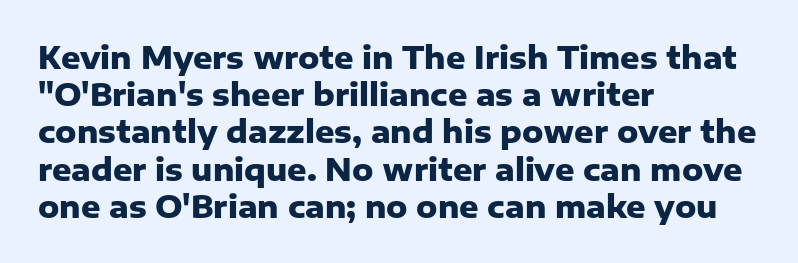
Reading down the block, your eye returns to a fixed left position each line. Think of a printed novel: that variable character pitch is what you see here. The face used here is a sans, in the tradition of grotesques and geometrics. No word sits above an underline. Heft: maximum for text — a bold.
